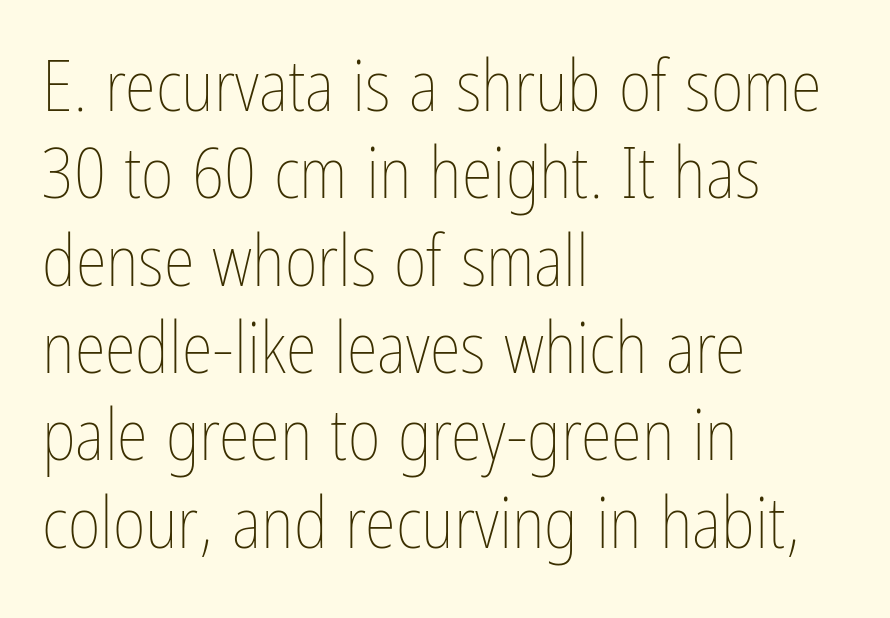
The image shows 71 px thin, condensed type, upright; set left-aligned, line spacing 1.23x, normal letter spacing, not underlined; low stroke contrast and a medium x-height.
